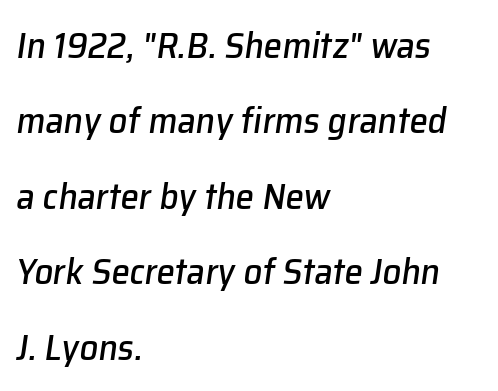
{"italic": "yes", "lean": "right", "slant_degrees": 8, "width": "normal", "stroke_contrast": "low", "x_height": "medium", "monospaced": "no", "underline": "no", "align": "left", "line_spacing": "loose", "line_spacing_ratio": 2.04, "letter_spacing": "normal", "letter_spacing_em": 0.0, "glyph_px": 37}
